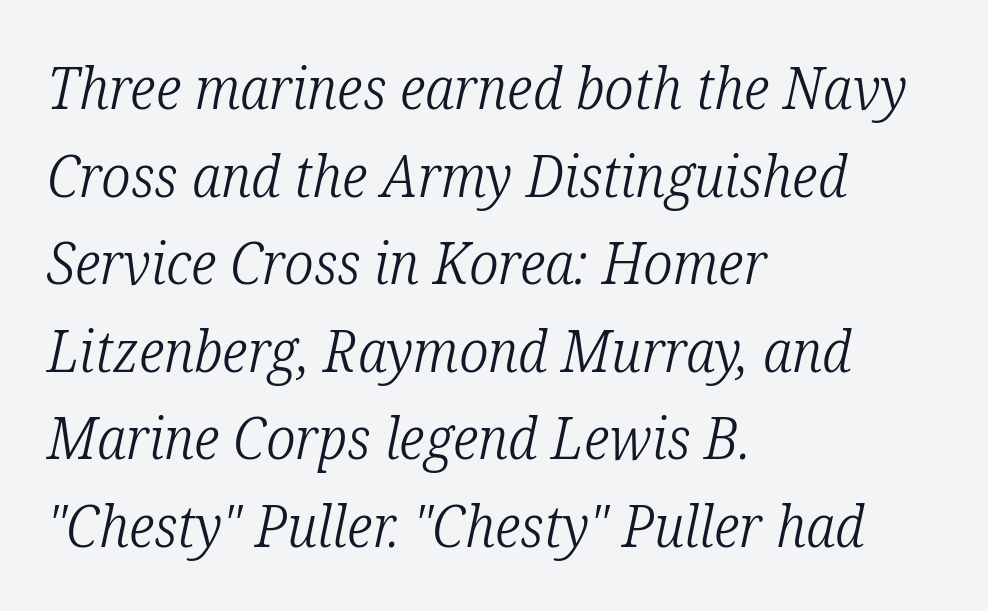
Would a proofreader flag this as italicized? Yes. The letters advance in unequal steps, a hallmark of proportional type. Reading down the column, the eye jumps a familiar distance to each next line. Stems and bowls with no extra thickness — not bold. Yep, those are serifs on the letters. Underlining? Definitely not there.
